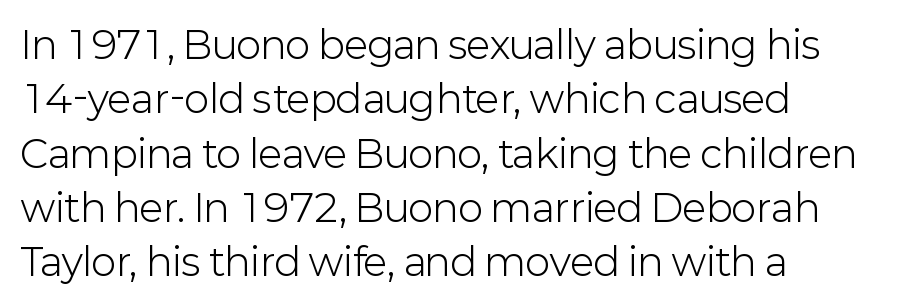
The image shows 38 px light sans-serif type, upright; set left-aligned, normal line spacing (1.43x), normal letter spacing, not underlined; low stroke contrast and a medium x-height.
